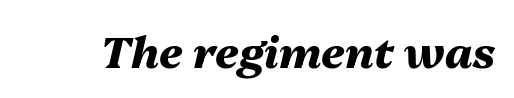
Q: Is the text bold? A: Yes.
Q: Is the text italic (slanted)? A: Yes, it leans right by about 13 degrees.
Q: Is the text underlined? A: No.
Q: Is the spacing between letters normal or unusually wide? A: Normal.
Q: Width (condensed, normal, or wide)? A: Normal.
Q: Stroke contrast? A: Medium.
Q: x-height? A: Medium.
Q: Monospaced? A: No.
